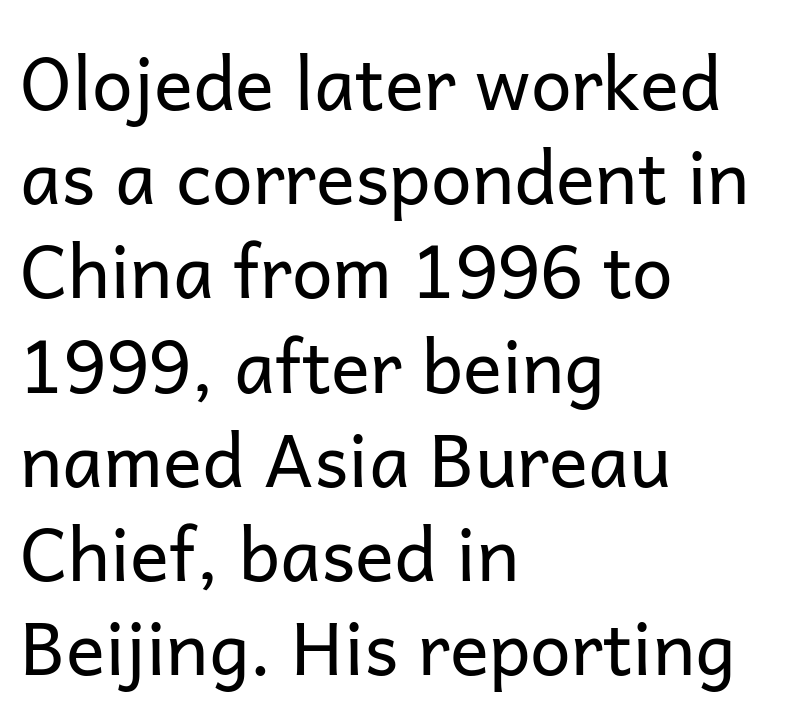
Q: Is the text bold? A: No.
Q: Is the text italic (slanted)? A: No, it is upright.
Q: Is the typeface a serif or a sans-serif typeface? A: Sans-serif.
Q: Is the text underlined? A: No.
Q: How is the paragraph aligned? A: Left-aligned.
Q: Is the spacing between letters normal or unusually wide? A: Normal.
Q: Is the spacing between lines tight, normal or loose? A: Normal.
Q: Width (condensed, normal, or wide)? A: Normal.
Q: Stroke contrast? A: Low.
Q: x-height? A: Medium.
Q: Monospaced? A: No.
